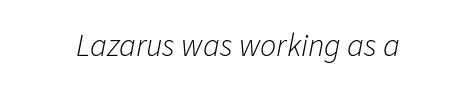
Summary of weight: not heavy and not bold. Plain, unruled lines of type. Compared with ordinary roman type, these characters are visibly tilted. The letterforms sit shoulder to shoulder at normal distance. You could not count columns in this text — the font is proportionally spaced.
